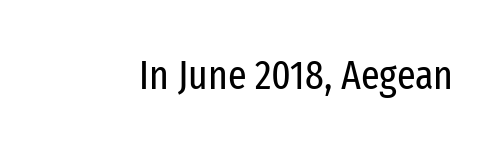
Q: Is the text bold? A: No.
Q: Is the text italic (slanted)? A: No, it is upright.
Q: Is the typeface a serif or a sans-serif typeface? A: Sans-serif.
Q: Is the text underlined? A: No.
Q: Is the spacing between letters normal or unusually wide? A: Normal.
Q: Width (condensed, normal, or wide)? A: Condensed.
Q: Stroke contrast? A: Low.
Q: x-height? A: Medium.
Q: Monospaced? A: No.
